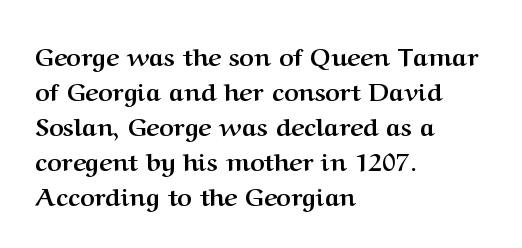
{"italic": "no", "bold": "yes", "underline": "no", "align": "left", "line_spacing": "normal", "line_spacing_ratio": 1.4, "letter_spacing": "normal", "letter_spacing_em": 0.0, "glyph_px": 25}
